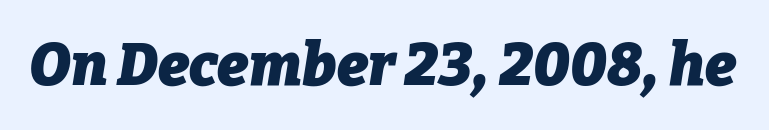
The image shows 59 px heavy type, italic (leaning right); set normal letter spacing, not underlined; low stroke contrast and a medium x-height.
